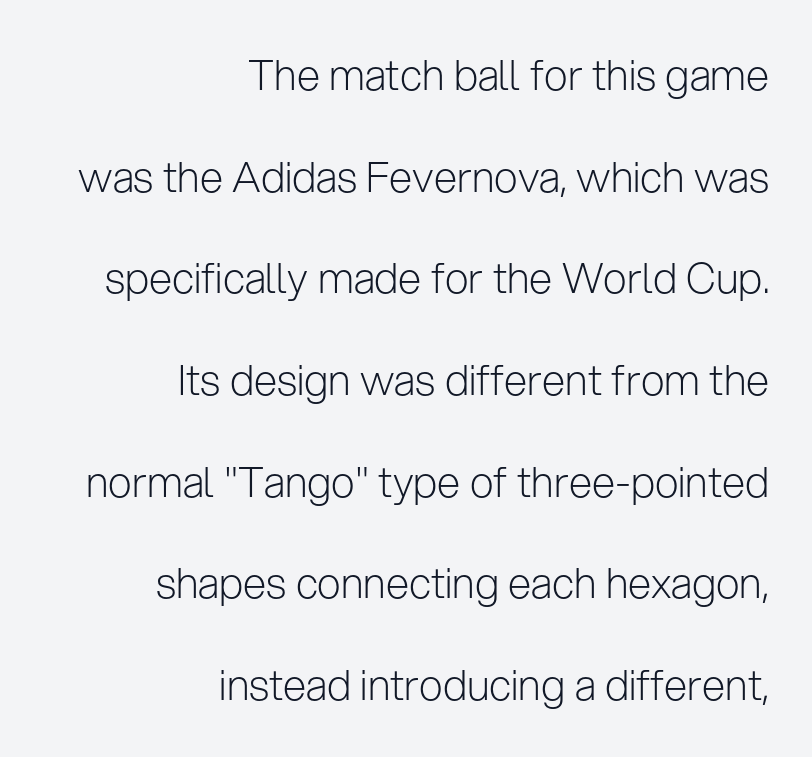
All the whitespace from short lines collects on the left. Caption: standard tracking, unaltered. Are there feet on the stems? There aren't — it's a sans. The weight would be labelled regular, book, light, or lighter still. Letters rest on an invisible, unmarked baseline. Looks like regular typesetting: each glyph gets only the width it needs.
